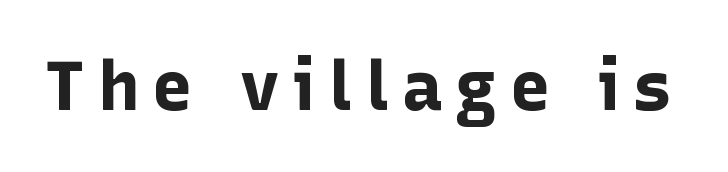
The image shows 69 px bold sans-serif type, upright; set not underlined; low stroke contrast and a medium x-height.
